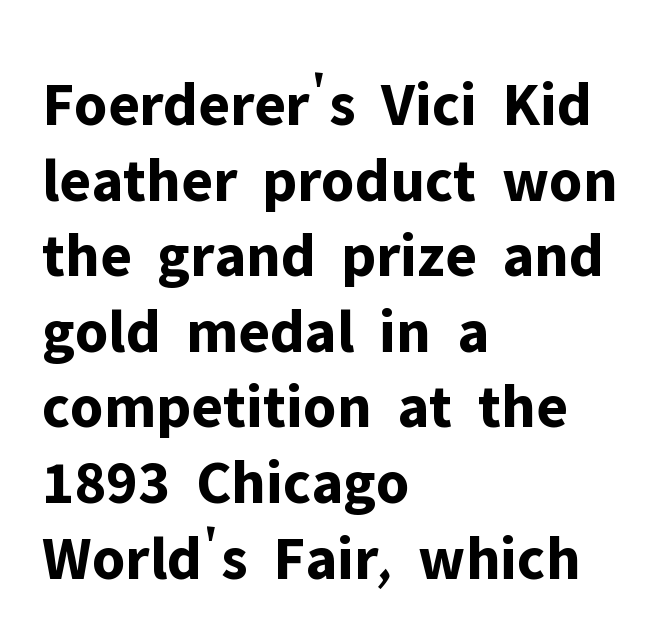
Layout note: lines flush left. The face used here is rendered with its standard letterfit. This sample has the flowing, uneven cadence of proportional lettering. Check under the words: just untouched page. Does the lettering tilt? It doesn't — this is upright. The passage shown is emphatically bold.
